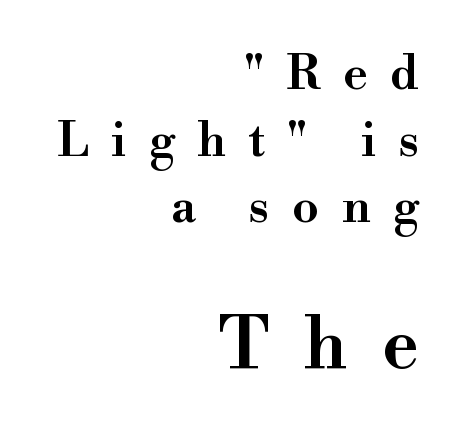
Reading top to bottom, the characters get bigger at the block break. Typeset ragged left — the right edge is the straight one. The lettering holds an erect, upright posture throughout. In terms of letterspacing, this is a distinctly airy, spread setting. Here the designer chose a conventional face with non-uniform glyph widths. Quick note: underline off.
